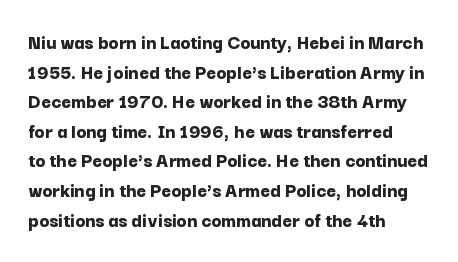
{"italic": "no", "bold": "yes", "underline": "no", "align": "left", "line_spacing": "normal", "line_spacing_ratio": 1.41, "letter_spacing": "normal", "letter_spacing_em": 0.0, "glyph_px": 21}
